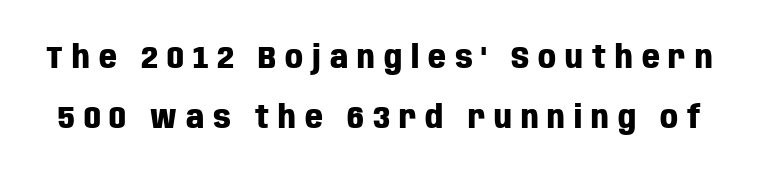
{"serif": "no", "italic": "no", "bold": "yes", "weight": "heavy", "width": "condensed", "stroke_contrast": "low", "x_height": "large", "monospaced": "no", "underline": "no", "line_spacing": "loose", "line_spacing_ratio": 1.93, "letter_spacing": "wide", "letter_spacing_em": 0.29, "glyph_px": 31}
